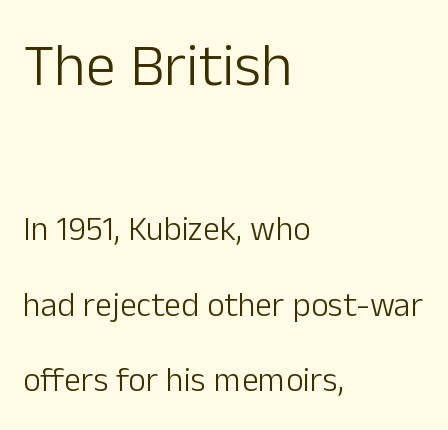
Type size steps down from the first block to the second. The cut favours lightness, reaching ordinary text weight at its darkest. Each word holds together tightly as a unit, with standard inter-letter gaps. Varying glyph widths throughout — classic text-font behaviour.
